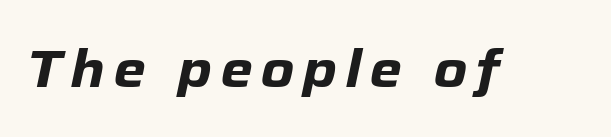
The image shows 52 px heavy type, italic (leaning right); set not underlined; low stroke contrast and a medium x-height.
